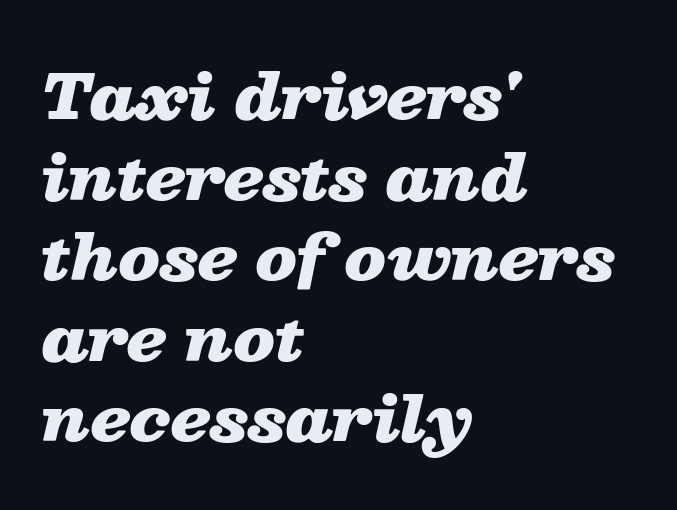
The image shows 61 px heavy, wide type, italic (leaning right); set left-aligned, normal line spacing (1.32x), normal letter spacing, not underlined; low stroke contrast and a medium x-height.
